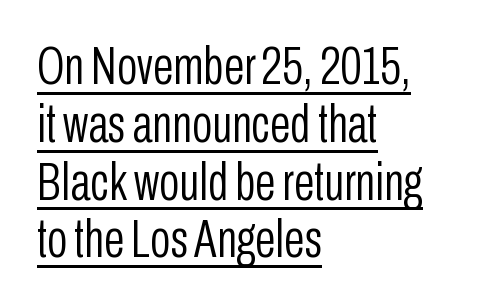
{"serif": "no", "italic": "no", "bold": "no", "weight": "light", "width": "condensed", "stroke_contrast": "low", "x_height": "medium", "monospaced": "no", "underline": "yes", "align": "left", "line_spacing": "tight", "line_spacing_ratio": 1.09, "letter_spacing": "normal", "letter_spacing_em": 0.0, "glyph_px": 53}
